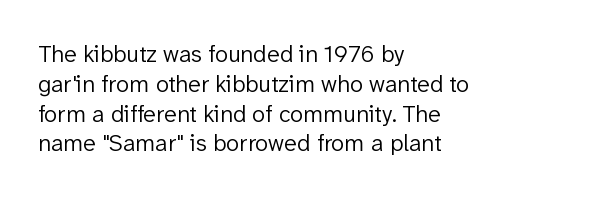
The image shows 24 px text type, upright; set left-aligned, line spacing 1.24x, normal letter spacing, not underlined.
